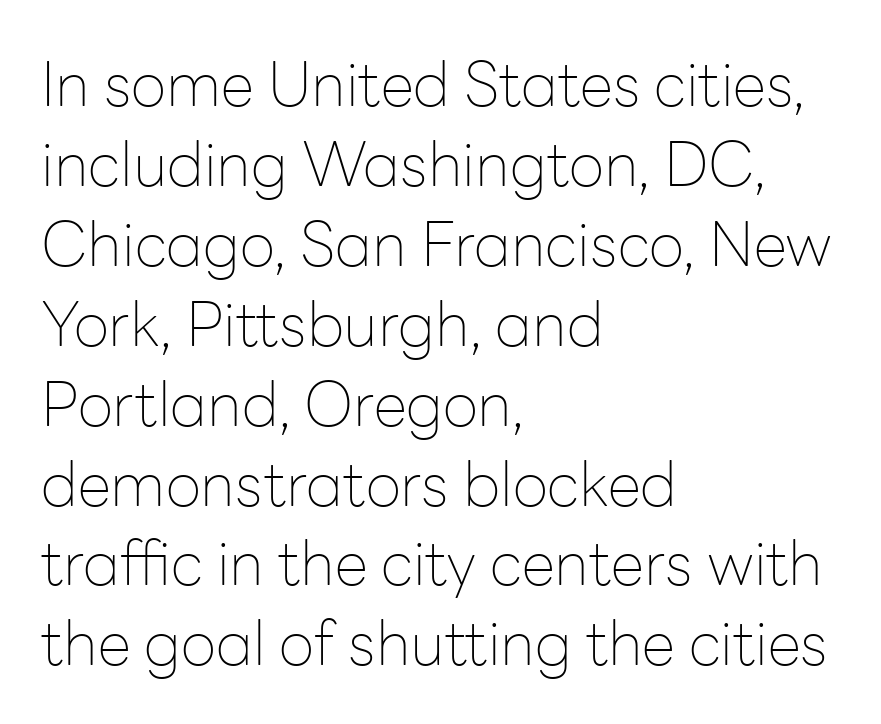
Q: Is the text bold? A: No.
Q: Is the text italic (slanted)? A: No, it is upright.
Q: Is the typeface a serif or a sans-serif typeface? A: Sans-serif.
Q: Is the text underlined? A: No.
Q: How is the paragraph aligned? A: Left-aligned.
Q: Is the spacing between letters normal or unusually wide? A: Normal.
Q: Is the spacing between lines tight, normal or loose? A: Normal.
Q: Width (condensed, normal, or wide)? A: Normal.
Q: Stroke contrast? A: Low.
Q: x-height? A: Medium.
Q: Monospaced? A: No.
